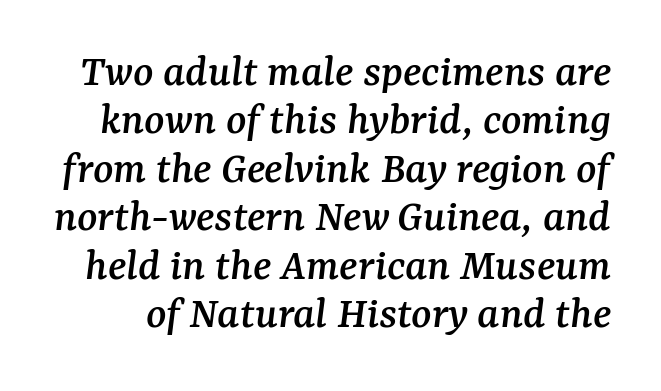
{"serif": "yes", "italic": "yes", "lean": "right", "slant_degrees": 7, "width": "normal", "stroke_contrast": "medium", "x_height": "medium", "monospaced": "no", "underline": "no", "line_spacing": "tight", "line_spacing_ratio": 1.03, "letter_spacing": "normal", "letter_spacing_em": 0.0, "glyph_px": 47}
